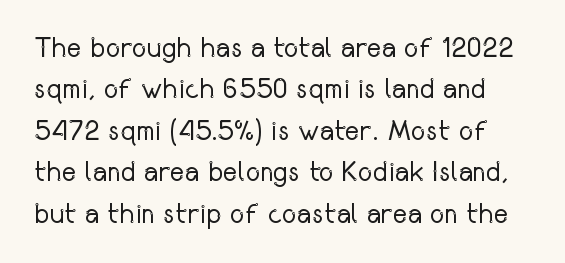
The image shows 28 px regular-weight, condensed sans-serif type, upright; set normal line spacing (1.48x), normal letter spacing, not underlined; low stroke contrast and a medium x-height.
